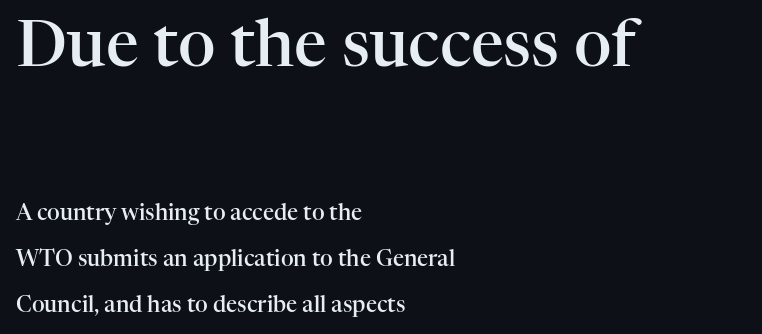
Q: Is the text bold? A: Semi-bold.
Q: Is the text italic (slanted)? A: No, it is upright.
Q: Is the typeface a serif or a sans-serif typeface? A: Serif.
Q: Is the text underlined? A: No.
Q: How is the paragraph aligned? A: Left-aligned.
Q: Is the spacing between letters normal or unusually wide? A: Normal.
Q: Is the spacing between lines tight, normal or loose? A: Loose.
Q: Which block of text is set in a larger size, the first (top) or the second (bottom)? A: The first (top) one.
Q: Width (condensed, normal, or wide)? A: Normal.
Q: Stroke contrast? A: High.
Q: x-height? A: Medium.
Q: Monospaced? A: No.
